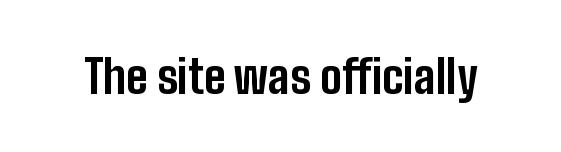
Q: Is the text bold? A: Yes.
Q: Is the text italic (slanted)? A: No, it is upright.
Q: Is the typeface a serif or a sans-serif typeface? A: Sans-serif.
Q: Is the text underlined? A: No.
Q: Is the spacing between letters normal or unusually wide? A: Normal.
Q: Width (condensed, normal, or wide)? A: Condensed.
Q: Stroke contrast? A: Low.
Q: x-height? A: Medium.
Q: Monospaced? A: No.
